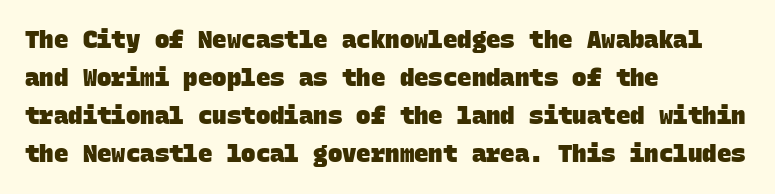
Q: Is the text bold? A: Yes.
Q: Is the text underlined? A: No.
Q: How is the paragraph aligned? A: Left-aligned.
Q: Is the spacing between letters normal or unusually wide? A: Normal.
Q: Is the spacing between lines tight, normal or loose? A: Normal.
